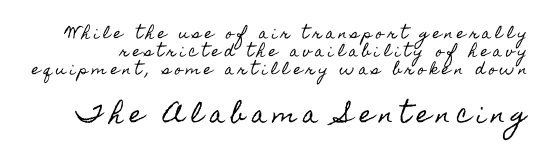
{"underline": "no", "line_spacing": "normal", "line_spacing_ratio": 1.29, "letter_spacing": "wide", "letter_spacing_em": 0.28, "larger_block": "second", "size_ratio": 1.64, "glyph_px": 23}
